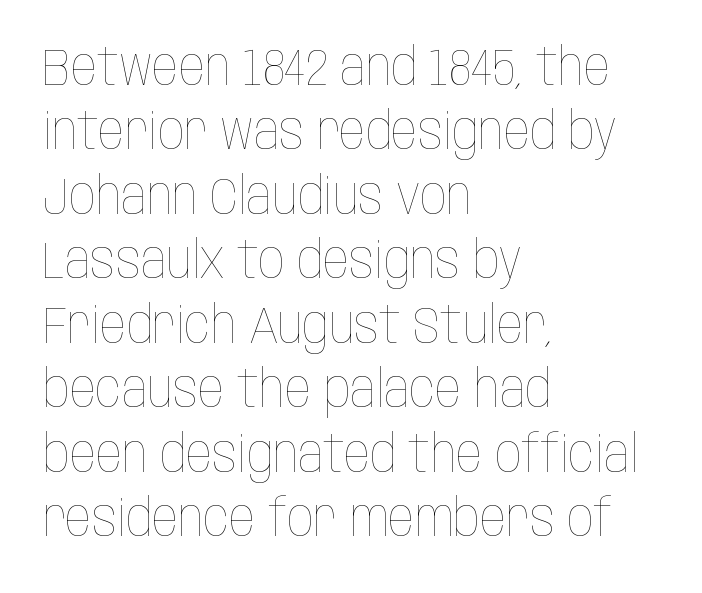
Any mark beneath the type? The region is blank. Is this a heavy cut? Hardly; it is regular or lighter. These lines are rendered in a variable-pitch font. The gaps between neighbouring characters are ordinary and unremarkable.
